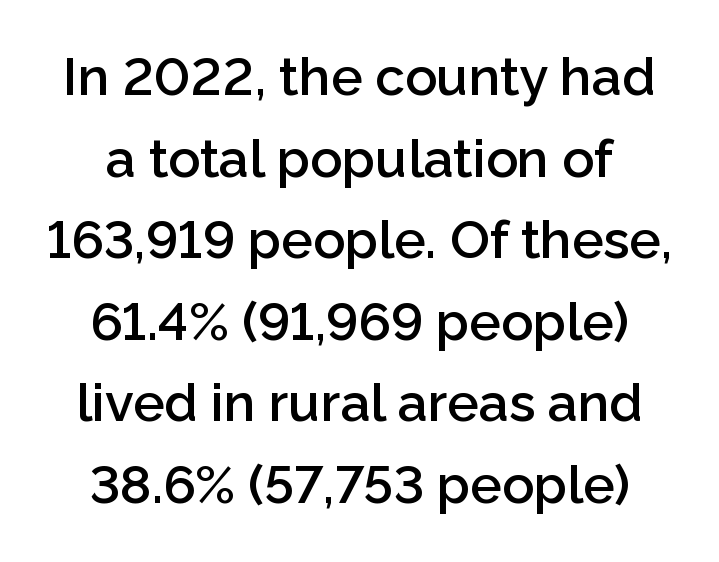
Q: Is the text bold? A: Semi-bold.
Q: Is the text italic (slanted)? A: No, it is upright.
Q: Is the typeface a serif or a sans-serif typeface? A: Sans-serif.
Q: Is the text underlined? A: No.
Q: Is the spacing between letters normal or unusually wide? A: Normal.
Q: Is the spacing between lines tight, normal or loose? A: Normal.
Q: Width (condensed, normal, or wide)? A: Normal.
Q: Stroke contrast? A: Low.
Q: x-height? A: Medium.
Q: Monospaced? A: No.
